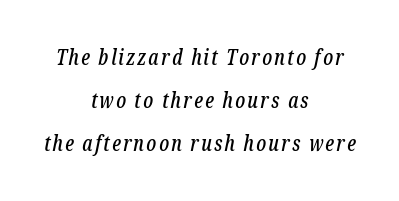
The image shows 21 px text type, italic (leaning right); set centered, loose line spacing (2.05x), not underlined.
